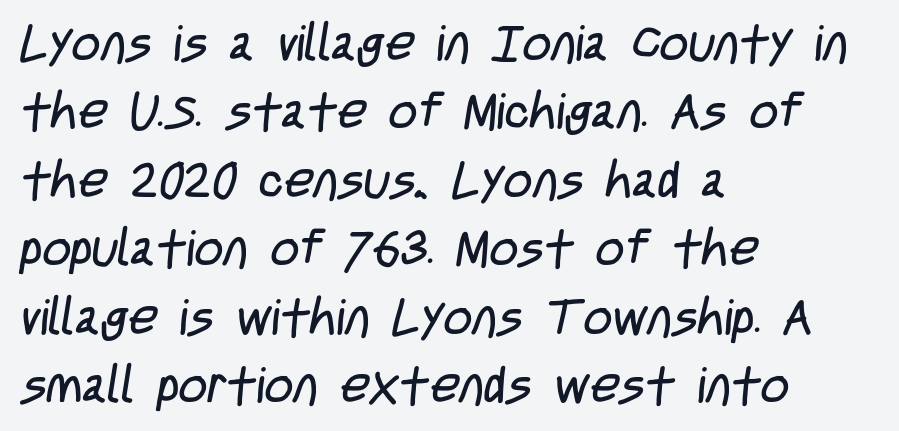
{"serif": "no", "bold": "no", "weight": "regular", "width": "condensed", "stroke_contrast": "low", "x_height": "large", "monospaced": "no", "underline": "no", "align": "left", "line_spacing": "normal", "line_spacing_ratio": 1.37, "letter_spacing": "normal", "letter_spacing_em": 0.0, "glyph_px": 50}
